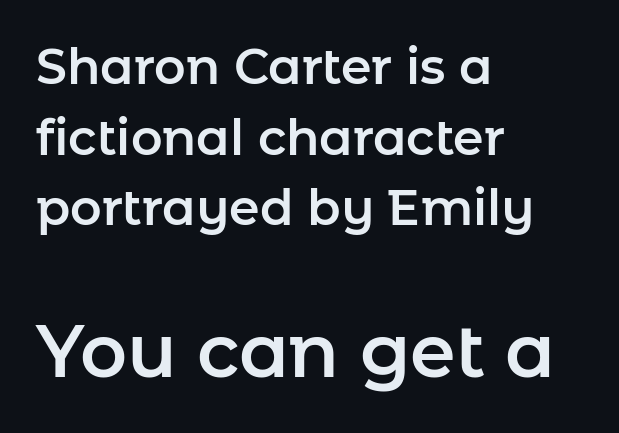
Q: Is the text italic (slanted)? A: No, it is upright.
Q: Is the typeface a serif or a sans-serif typeface? A: Sans-serif.
Q: Is the text underlined? A: No.
Q: How is the paragraph aligned? A: Left-aligned.
Q: Is the spacing between letters normal or unusually wide? A: Normal.
Q: Is the spacing between lines tight, normal or loose? A: Normal.
Q: Which block of text is set in a larger size, the first (top) or the second (bottom)? A: The second (bottom) one.
Q: Width (condensed, normal, or wide)? A: Normal.
Q: Stroke contrast? A: Low.
Q: x-height? A: Medium.
Q: Monospaced? A: No.
